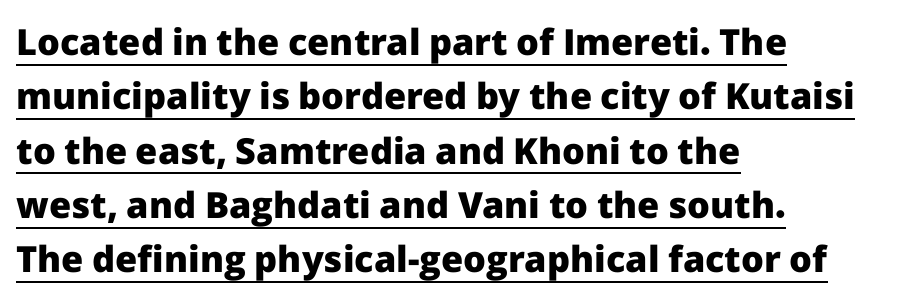
Q: Is the text bold? A: Yes.
Q: Is the text italic (slanted)? A: No, it is upright.
Q: Is the typeface a serif or a sans-serif typeface? A: Sans-serif.
Q: Is the text underlined? A: Yes.
Q: How is the paragraph aligned? A: Left-aligned.
Q: Is the spacing between letters normal or unusually wide? A: Normal.
Q: Is the spacing between lines tight, normal or loose? A: Normal.
Q: Width (condensed, normal, or wide)? A: Normal.
Q: Stroke contrast? A: Low.
Q: x-height? A: Medium.
Q: Monospaced? A: No.
